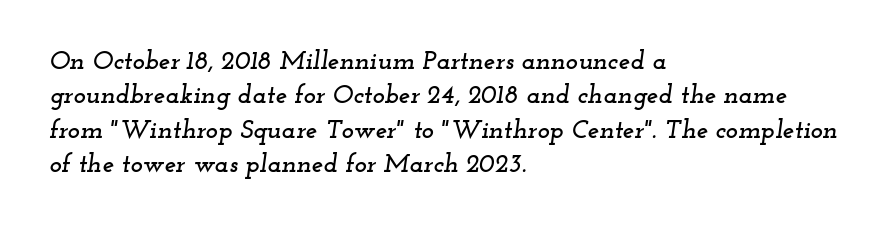
{"italic": "yes", "lean": "right", "slant_degrees": 12, "underline": "no", "align": "left", "line_spacing": "normal", "line_spacing_ratio": 1.32, "letter_spacing": "normal", "letter_spacing_em": 0.0, "glyph_px": 26}
